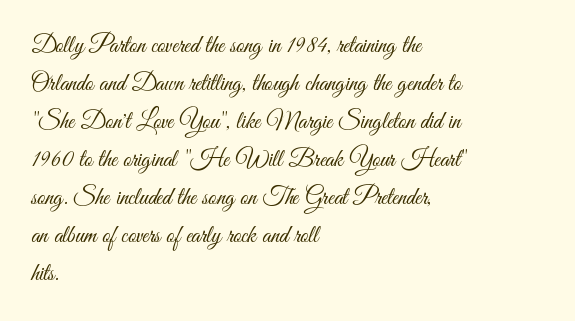
Q: Is the text bold? A: No.
Q: Is the text italic (slanted)? A: Yes.
Q: Is the text underlined? A: No.
Q: How is the paragraph aligned? A: Left-aligned.
Q: Is the spacing between letters normal or unusually wide? A: Normal.
Q: Is the spacing between lines tight, normal or loose? A: Normal.
